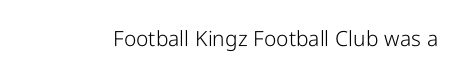
The image shows 21 px text type, upright; set normal letter spacing, not underlined.
